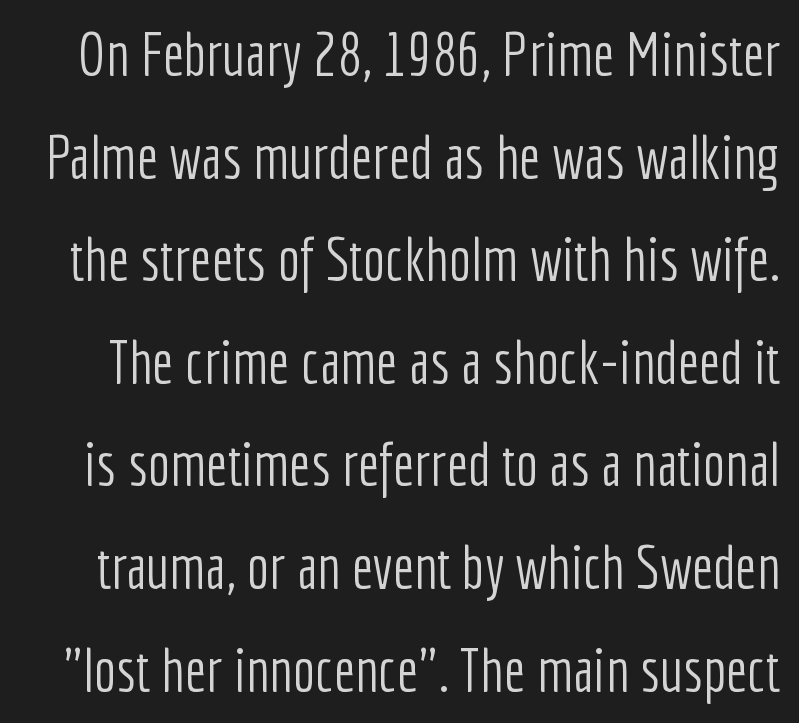
{"serif": "no", "italic": "no", "bold": "no", "weight": "light", "width": "condensed", "stroke_contrast": "low", "x_height": "medium", "monospaced": "no", "underline": "no", "line_spacing_ratio": 1.71, "letter_spacing": "normal", "letter_spacing_em": 0.0, "glyph_px": 60}
